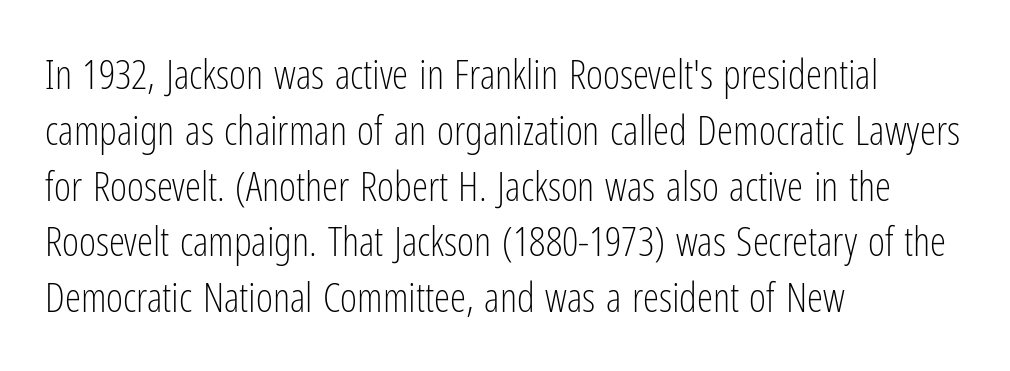
Check where the strokes stop: nothing finishes them off — pure sans. The paragraph has a hard left edge and a soft right edge. Is there much room between lines? A standard amount, neither cramped nor airy. Nobody drew a line under any word here.
